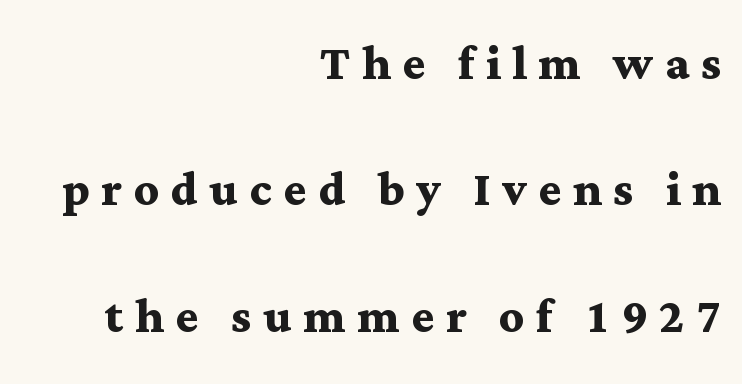
{"serif": "yes", "italic": "no", "bold": "yes", "weight": "semibold", "width": "wide", "stroke_contrast": "medium", "x_height": "medium", "monospaced": "no", "underline": "no", "align": "right", "line_spacing": "loose", "line_spacing_ratio": 2.07, "glyph_px": 61}
